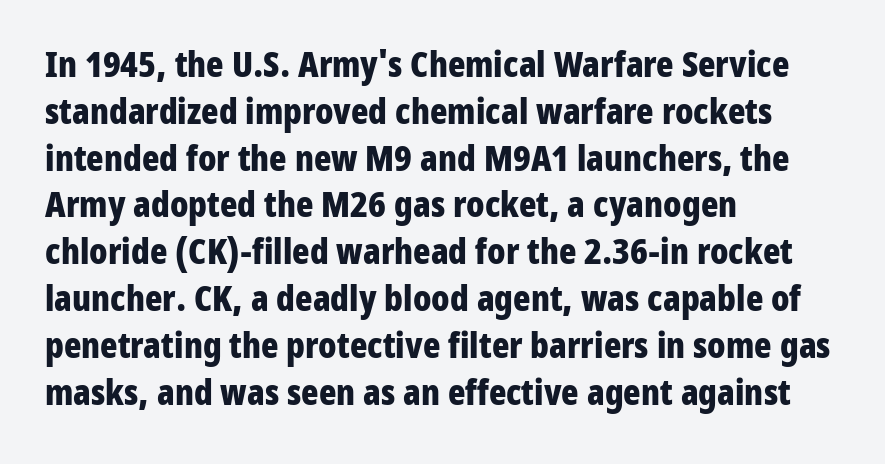
The image shows 36 px bold, condensed sans-serif type, upright; set left-aligned, normal line spacing (1.3x), normal letter spacing, not underlined; low stroke contrast and a medium x-height.
